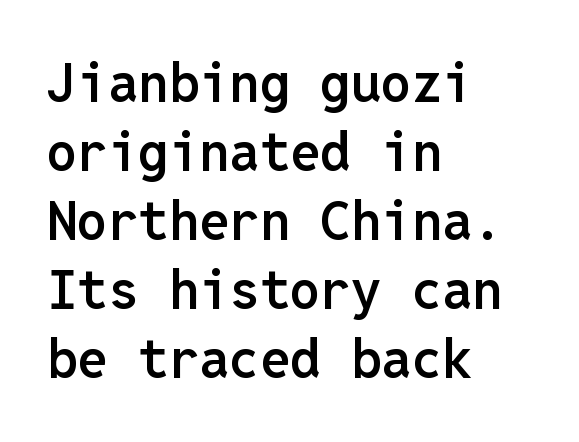
The image shows 54 px semibold sans-serif type, upright, monospaced; set left-aligned, normal line spacing (1.28x), normal letter spacing, not underlined; low stroke contrast and a medium x-height.
